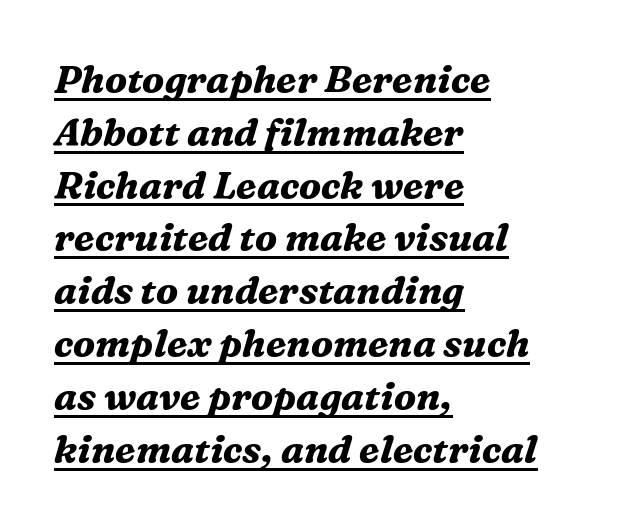
How heavy is the stroke? Heavy — this is a bold. Summary of vertical rhythm: regular, with standard interline spacing. Line starts are locked; line ends wander. Characters follow at the spacing the type designer built in.
